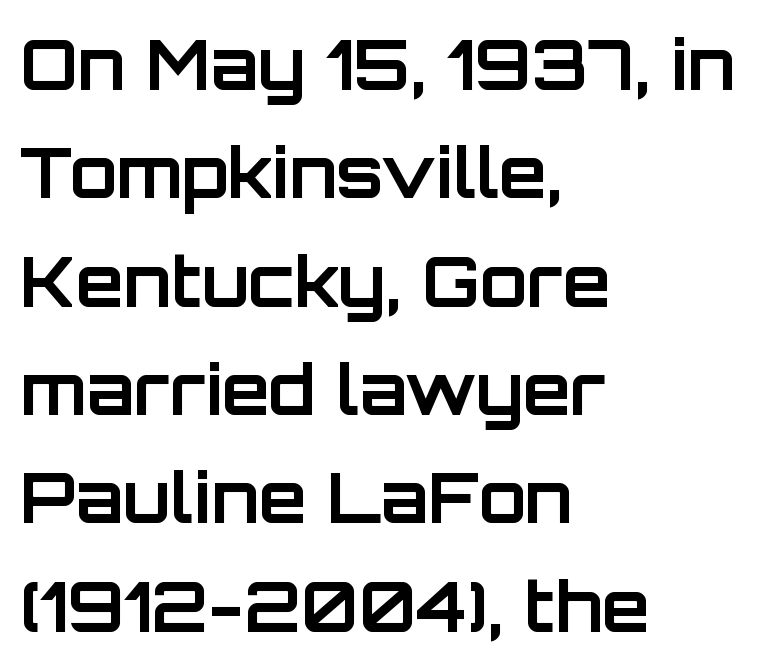
{"serif": "no", "italic": "no", "bold": "yes", "weight": "bold", "width": "normal", "stroke_contrast": "low", "x_height": "large", "monospaced": "no", "underline": "no", "align": "left", "line_spacing": "normal", "line_spacing_ratio": 1.57, "letter_spacing": "normal", "letter_spacing_em": 0.0, "glyph_px": 69}
